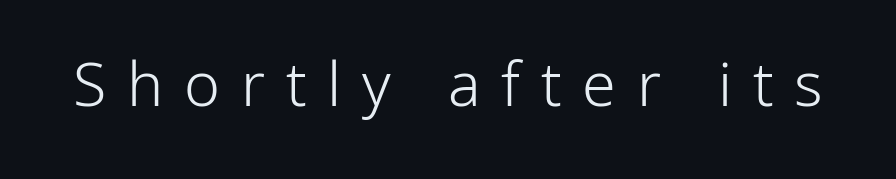
Q: Is the text bold? A: No.
Q: Is the text italic (slanted)? A: No, it is upright.
Q: Is the typeface a serif or a sans-serif typeface? A: Sans-serif.
Q: Is the text underlined? A: No.
Q: Is the spacing between letters normal or unusually wide? A: Unusually wide.
Q: Width (condensed, normal, or wide)? A: Normal.
Q: Stroke contrast? A: Low.
Q: x-height? A: Medium.
Q: Monospaced? A: No.
